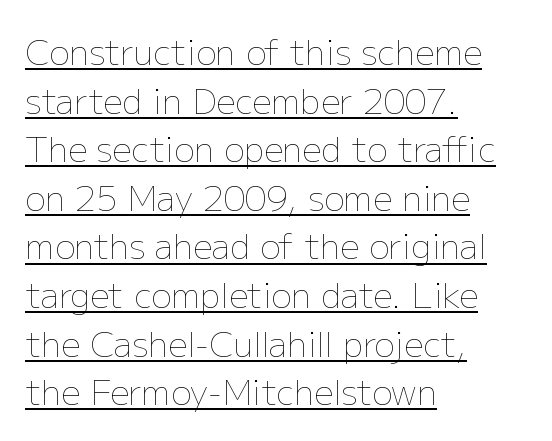
Q: Is the text bold? A: No.
Q: Is the text italic (slanted)? A: No, it is upright.
Q: Is the text underlined? A: Yes.
Q: How is the paragraph aligned? A: Left-aligned.
Q: Is the spacing between letters normal or unusually wide? A: Normal.
Q: Is the spacing between lines tight, normal or loose? A: Normal.
Q: Width (condensed, normal, or wide)? A: Normal.
Q: Stroke contrast? A: Low.
Q: x-height? A: Medium.
Q: Monospaced? A: No.
